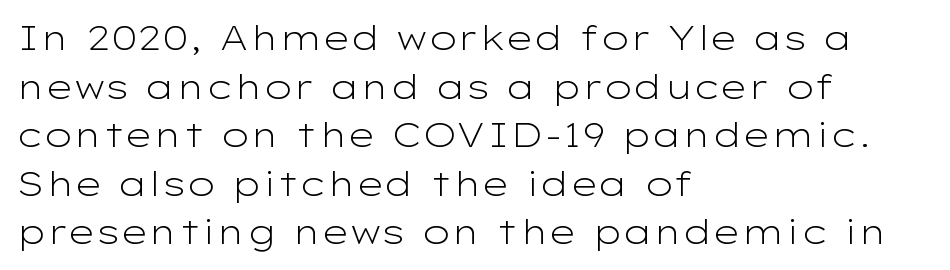
The image shows 34 px light, wide sans-serif type, upright; set left-aligned, normal line spacing (1.43x), normal letter spacing, not underlined; low stroke contrast and a medium x-height.
